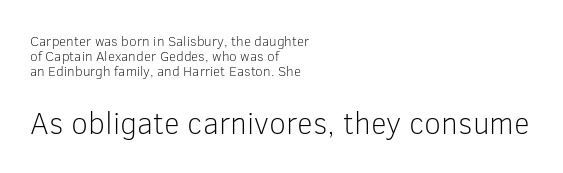
The image shows 31 px light sans-serif type, upright; set left-aligned, tight line spacing (1.07x), normal letter spacing, not underlined; the second (bottom) block is 2.21x larger; low stroke contrast and a medium x-height.
